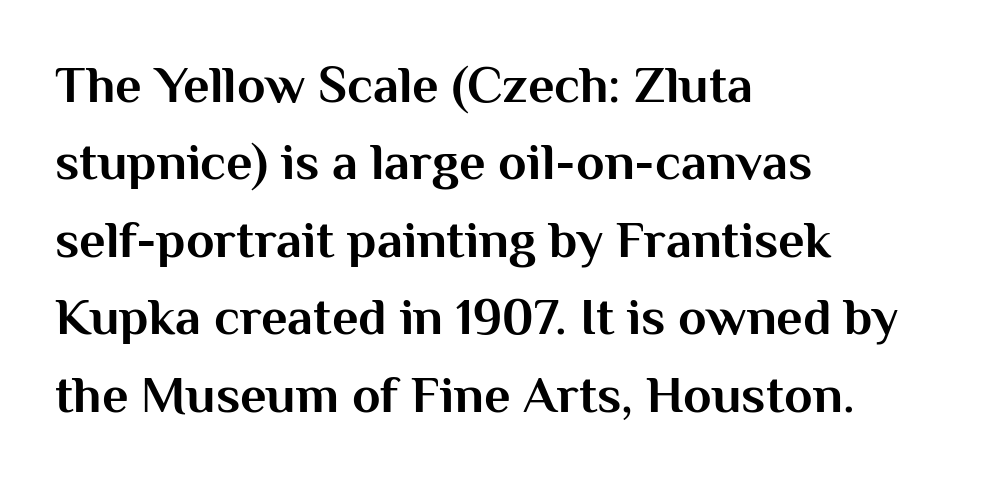
Nope, no serifs anywhere on these letters. You could not count columns in this text — the font is proportionally spaced. The letters sit at their default tracking, neither squeezed nor spread. Beneath every word, the page is bare. Caption: multi-line text, flush left, ragged right. Set as a true bold cut, around the 700 mark.
